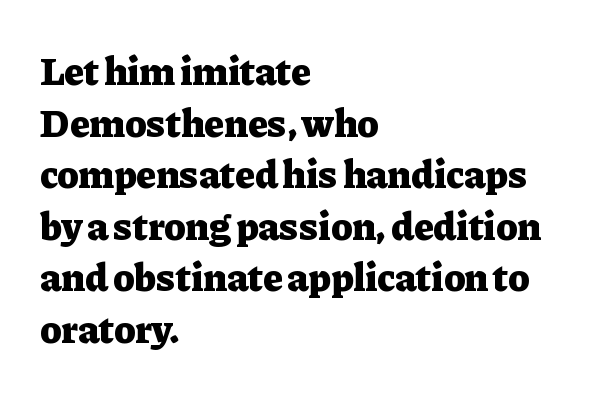
The image shows 40 px heavy serif type, upright; set left-aligned, normal line spacing (1.29x), normal letter spacing, not underlined; low stroke contrast and a medium x-height.
